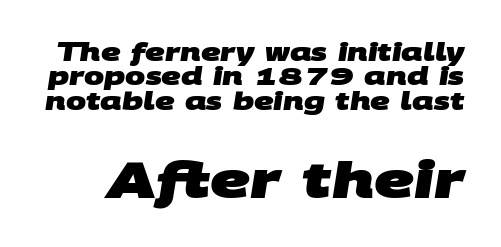
Q: Is the text bold? A: Yes.
Q: Is the typeface a serif or a sans-serif typeface? A: Sans-serif.
Q: Is the text underlined? A: No.
Q: Is the spacing between letters normal or unusually wide? A: Normal.
Q: Is the spacing between lines tight, normal or loose? A: Tight.
Q: Which block of text is set in a larger size, the first (top) or the second (bottom)? A: The second (bottom) one.
Q: Width (condensed, normal, or wide)? A: Wide.
Q: Stroke contrast? A: Medium.
Q: x-height? A: Large.
Q: Monospaced? A: No.
